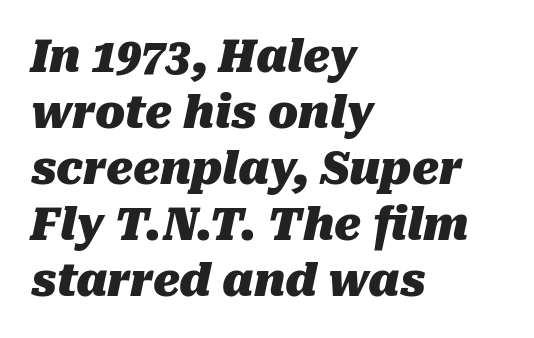
The image shows 44 px heavy type, italic (leaning right); set left-aligned, normal line spacing (1.27x), normal letter spacing, not underlined; medium stroke contrast and a medium x-height.
